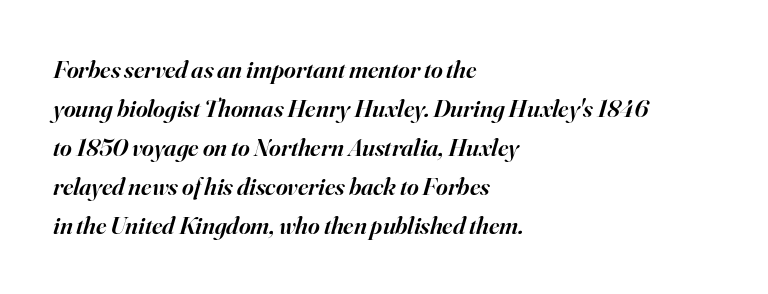
Q: Is the text bold? A: Semi-bold.
Q: Is the text italic (slanted)? A: Yes, it leans right by about 16 degrees.
Q: Is the text underlined? A: No.
Q: How is the paragraph aligned? A: Left-aligned.
Q: Is the spacing between letters normal or unusually wide? A: Normal.
Q: Is the spacing between lines tight, normal or loose? A: Normal.
